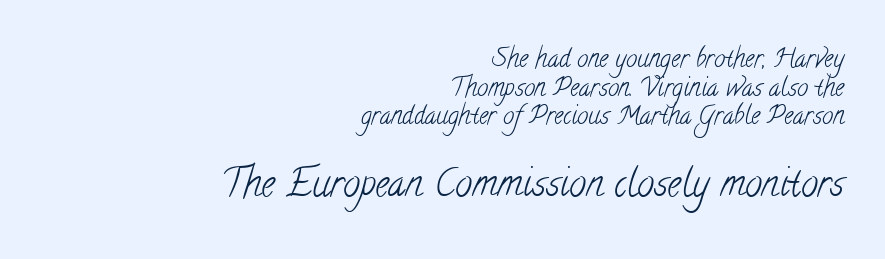
{"serif": "yes", "bold": "no", "weight": "light", "width": "condensed", "stroke_contrast": "low", "x_height": "small", "monospaced": "no", "underline": "no", "align": "right", "line_spacing": "tight", "line_spacing_ratio": 1.15, "letter_spacing": "normal", "letter_spacing_em": 0.0, "larger_block": "second", "size_ratio": 1.52, "glyph_px": 38}
